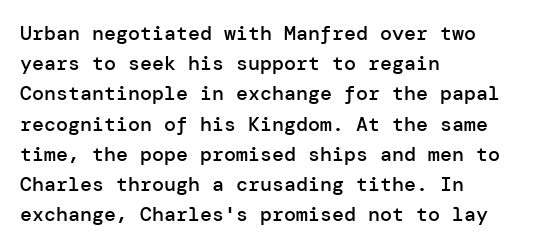
Plain, unruled lines of type. Tracking here is standard; glyphs follow each other at the usual distance. Is the type bold? Partly — it's a semibold, heavier than regular but not fully bold. This sample uses an upright cut, with every glyph sitting square on the baseline. The line-height multiplier appears to be the usual default.
